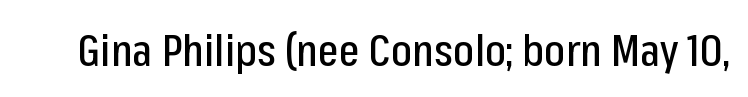
The image shows 44 px condensed sans-serif type, upright; set normal letter spacing, not underlined; low stroke contrast and a medium x-height.
